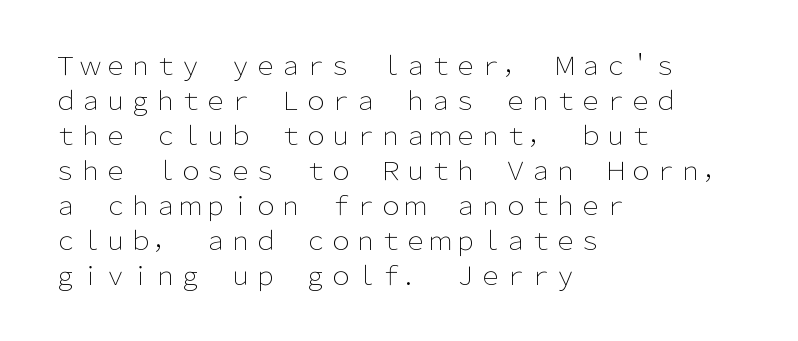
Q: Is the text bold? A: No.
Q: Is the text italic (slanted)? A: No, it is upright.
Q: Is the text underlined? A: No.
Q: How is the paragraph aligned? A: Left-aligned.
Q: Is the spacing between letters normal or unusually wide? A: Normal.
Q: Is the spacing between lines tight, normal or loose? A: Normal.
